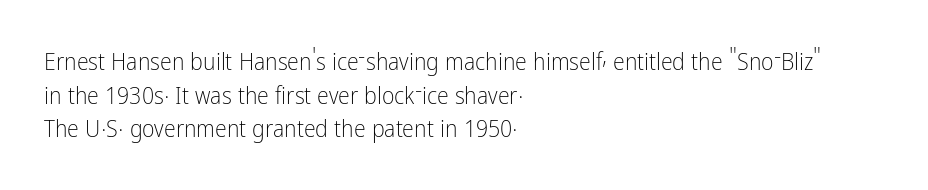
The image shows 24 px text type, upright; set left-aligned, normal line spacing (1.4x), normal letter spacing, not underlined.
